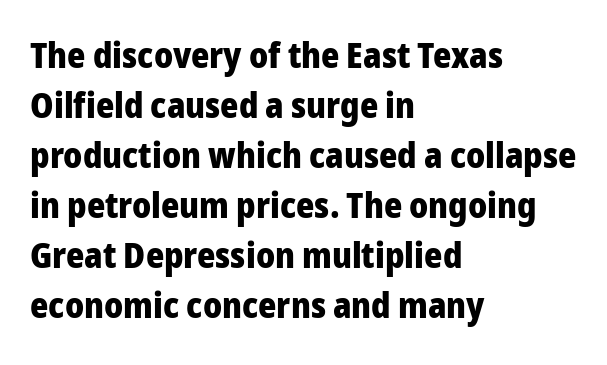
The image shows 35 px heavy sans-serif type, upright; set left-aligned, normal line spacing (1.43x), normal letter spacing, not underlined; low stroke contrast and a medium x-height.
